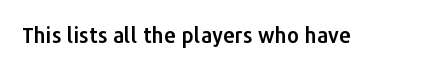
{"italic": "no", "underline": "no", "letter_spacing": "normal", "letter_spacing_em": 0.0, "glyph_px": 21}
